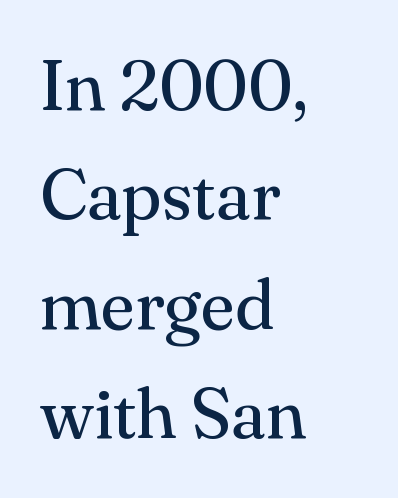
Rule under the text: the space is simply empty. Looks like regular typesetting: each glyph gets only the width it needs. Stem width sits at or under what a default text font uses. The lines in this sample share a left origin and differ only in where they stop. The type family on display is of the serif kind. This is roman type, the default non-slanted kind.
